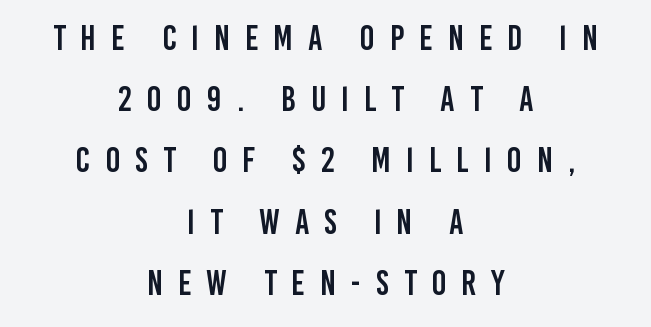
{"serif": "no", "italic": "no", "width": "condensed", "stroke_contrast": "low", "x_height": "large", "monospaced": "no", "underline": "no", "align": "center", "line_spacing_ratio": 1.75, "letter_spacing": "wide", "letter_spacing_em": 0.43, "glyph_px": 35}
